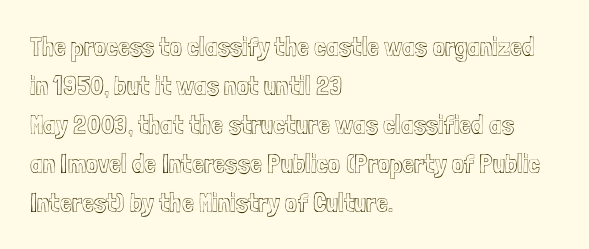
The image shows 27 px text type, upright; set left-aligned, normal line spacing (1.44x), normal letter spacing, not underlined.
